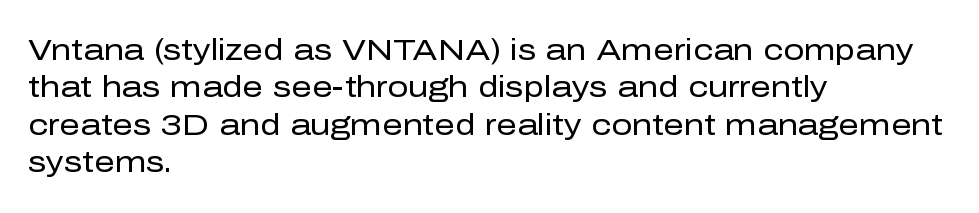
Q: Is the text bold? A: No.
Q: Is the text italic (slanted)? A: No, it is upright.
Q: Is the typeface a serif or a sans-serif typeface? A: Sans-serif.
Q: Is the text underlined? A: No.
Q: How is the paragraph aligned? A: Left-aligned.
Q: Is the spacing between letters normal or unusually wide? A: Normal.
Q: Is the spacing between lines tight, normal or loose? A: Normal.
Q: Width (condensed, normal, or wide)? A: Normal.
Q: Stroke contrast? A: Low.
Q: x-height? A: Medium.
Q: Monospaced? A: No.
